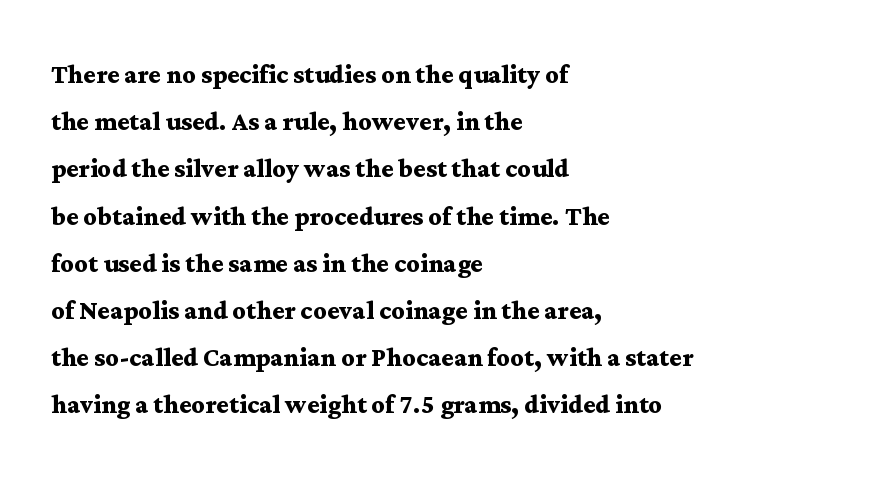
A normal amount of white space separates one row of letters from the next. This sample uses plain, unmodified letter spacing. Anything drawn beneath the words? Only blank space. Stroke thickness is high; the sample reads as a true bold.
